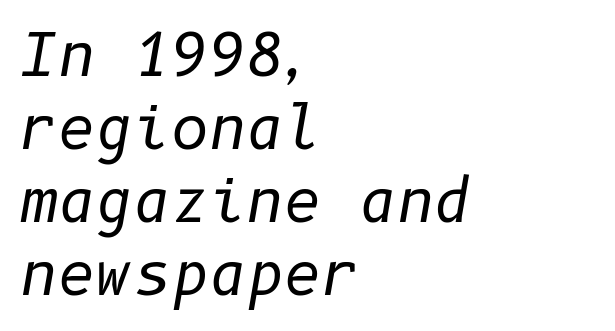
{"italic": "yes", "lean": "right", "slant_degrees": 10, "bold": "no", "weight": "regular", "width": "normal", "stroke_contrast": "low", "x_height": "medium", "underline": "no", "align": "left", "line_spacing": "normal", "line_spacing_ratio": 1.26, "letter_spacing": "normal", "letter_spacing_em": 0.0, "glyph_px": 58}
